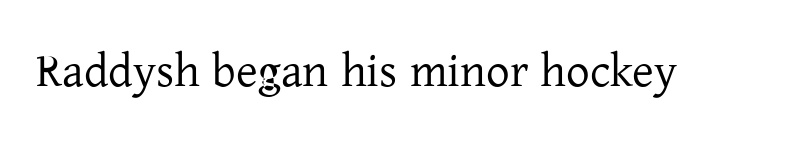
Q: Is the text italic (slanted)? A: No, it is upright.
Q: Is the typeface a serif or a sans-serif typeface? A: Serif.
Q: Is the text underlined? A: No.
Q: Is the spacing between letters normal or unusually wide? A: Normal.
Q: Width (condensed, normal, or wide)? A: Normal.
Q: Stroke contrast? A: Low.
Q: x-height? A: Medium.
Q: Monospaced? A: No.
